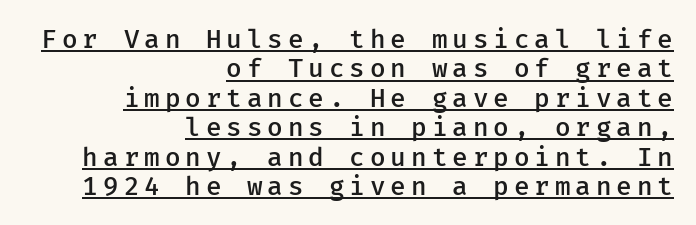
The image shows 26 px text type, upright; set right-aligned, tight line spacing (1.13x), underlined.
